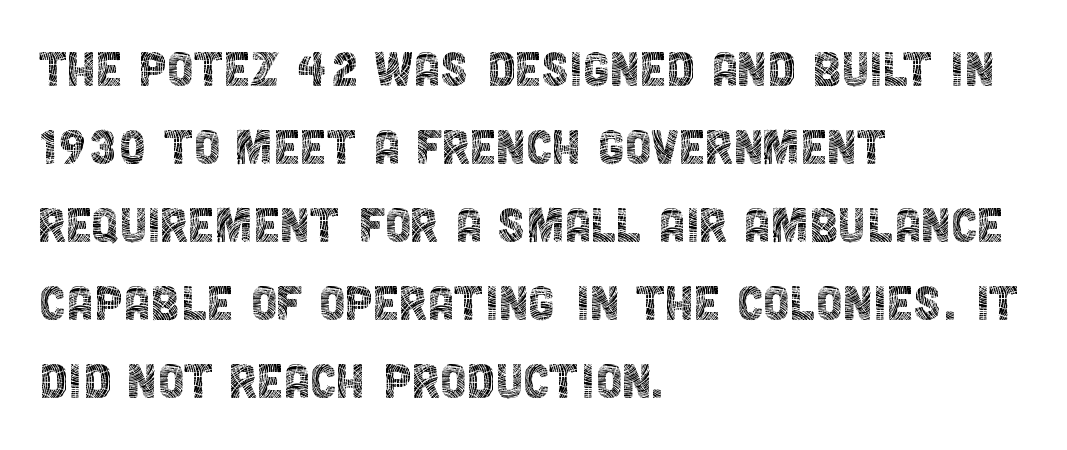
Q: Is the text bold? A: No.
Q: Is the text italic (slanted)? A: No, it is upright.
Q: Is the typeface a serif or a sans-serif typeface? A: Sans-serif.
Q: Is the text underlined? A: No.
Q: How is the paragraph aligned? A: Left-aligned.
Q: Is the spacing between letters normal or unusually wide? A: Normal.
Q: Is the spacing between lines tight, normal or loose? A: Normal.
Q: Width (condensed, normal, or wide)? A: Condensed.
Q: x-height? A: Large.
Q: Monospaced? A: No.
